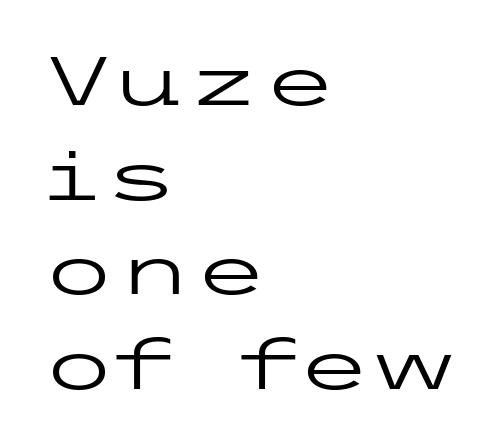
The image shows 69 px regular-weight, wide sans-serif type, upright; set left-aligned, normal line spacing (1.37x), normal letter spacing, not underlined; low stroke contrast and a medium x-height.
